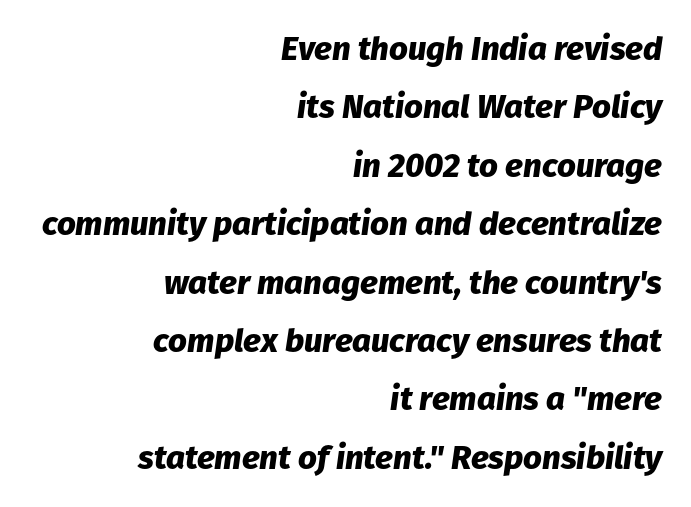
The string is rendered with underlining switched off. Each letter keeps its own natural width here, so spacing adapts to shape. Thick stems and heavy bowls — unmistakably bold. Where is the straight margin? On the right. How are the letters spaced? Ordinarily, with no added tracking. An italicized treatment has been applied to the whole sample.
